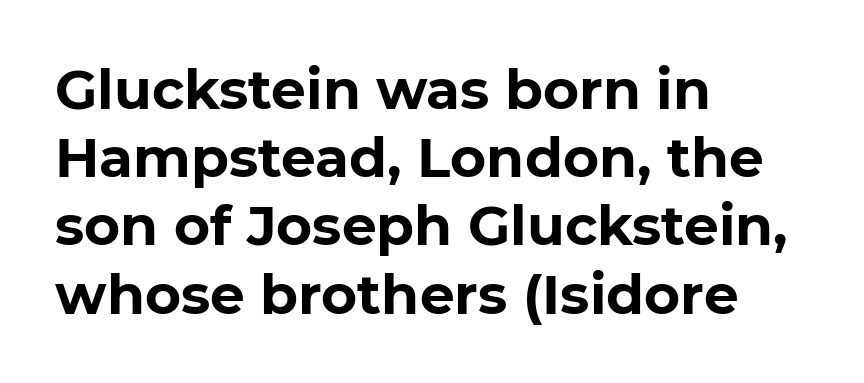
{"serif": "no", "italic": "no", "bold": "yes", "weight": "bold", "width": "normal", "stroke_contrast": "low", "x_height": "medium", "monospaced": "no", "underline": "no", "align": "left", "line_spacing_ratio": 1.24, "letter_spacing": "normal", "letter_spacing_em": 0.0, "glyph_px": 55}
